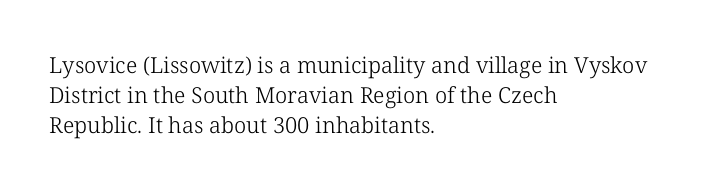
The image shows 22 px text type, upright; set left-aligned, normal line spacing (1.37x), normal letter spacing, not underlined.
